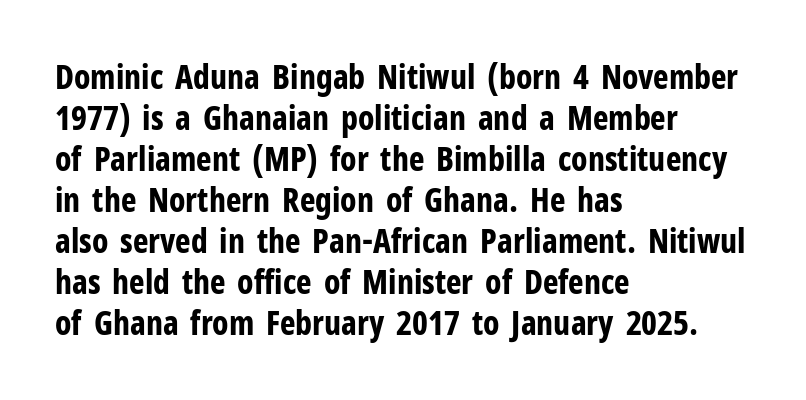
The image shows 33 px bold, condensed sans-serif type, upright; set left-aligned, line spacing 1.24x, normal letter spacing, not underlined; low stroke contrast and a medium x-height.
